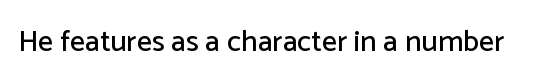
Q: Is the text italic (slanted)? A: No, it is upright.
Q: Is the typeface a serif or a sans-serif typeface? A: Sans-serif.
Q: Is the text underlined? A: No.
Q: Is the spacing between letters normal or unusually wide? A: Normal.
Q: Width (condensed, normal, or wide)? A: Normal.
Q: Stroke contrast? A: Low.
Q: x-height? A: Medium.
Q: Monospaced? A: No.
